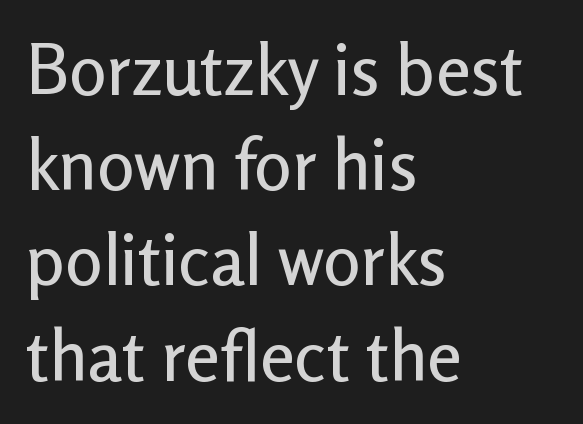
Q: Is the text italic (slanted)? A: No, it is upright.
Q: Is the typeface a serif or a sans-serif typeface? A: Sans-serif.
Q: Is the text underlined? A: No.
Q: How is the paragraph aligned? A: Left-aligned.
Q: Is the spacing between letters normal or unusually wide? A: Normal.
Q: Is the spacing between lines tight, normal or loose? A: Normal.
Q: Width (condensed, normal, or wide)? A: Normal.
Q: Stroke contrast? A: Low.
Q: x-height? A: Medium.
Q: Monospaced? A: No.
